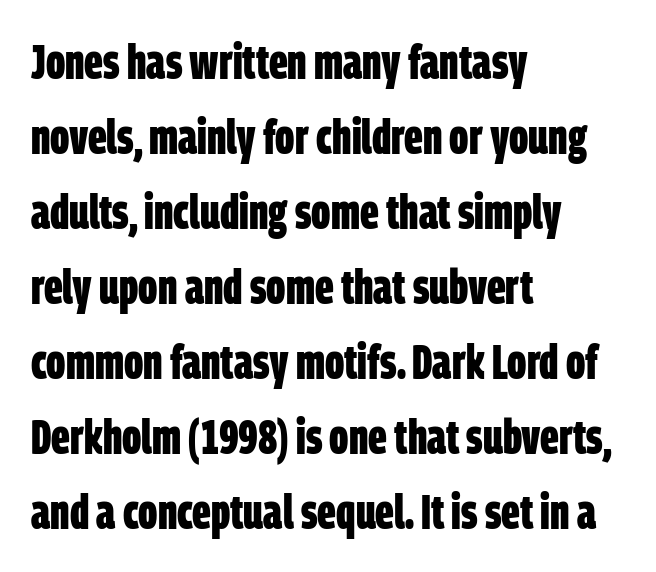
Q: Is the text bold? A: Yes.
Q: Is the typeface a serif or a sans-serif typeface? A: Sans-serif.
Q: Is the text underlined? A: No.
Q: How is the paragraph aligned? A: Left-aligned.
Q: Is the spacing between letters normal or unusually wide? A: Normal.
Q: Is the spacing between lines tight, normal or loose? A: Normal.
Q: Width (condensed, normal, or wide)? A: Condensed.
Q: Stroke contrast? A: Low.
Q: x-height? A: Large.
Q: Monospaced? A: No.
